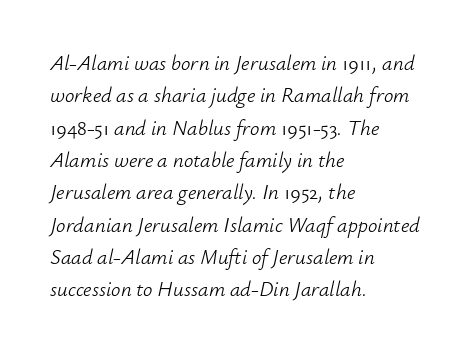
Q: Is the text bold? A: No.
Q: Is the text italic (slanted)? A: Yes, it leans right by about 12 degrees.
Q: Is the text underlined? A: No.
Q: How is the paragraph aligned? A: Left-aligned.
Q: Is the spacing between letters normal or unusually wide? A: Normal.
Q: Is the spacing between lines tight, normal or loose? A: Normal.
